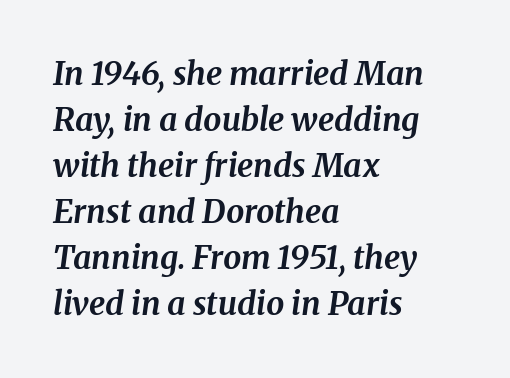
{"serif": "yes", "italic": "yes", "lean": "right", "slant_degrees": 8, "bold": "yes", "weight": "bold", "width": "normal", "stroke_contrast": "medium", "x_height": "medium", "monospaced": "no", "underline": "no", "align": "left", "line_spacing": "normal", "line_spacing_ratio": 1.44, "letter_spacing": "normal", "letter_spacing_em": 0.0, "glyph_px": 32}
